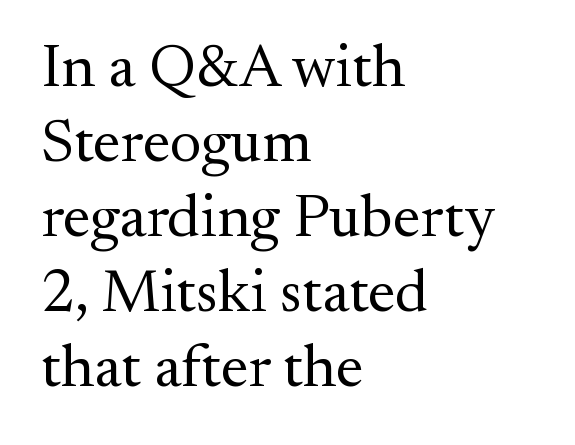
Q: Is the text bold? A: No.
Q: Is the text italic (slanted)? A: No, it is upright.
Q: Is the typeface a serif or a sans-serif typeface? A: Serif.
Q: Is the text underlined? A: No.
Q: How is the paragraph aligned? A: Left-aligned.
Q: Is the spacing between letters normal or unusually wide? A: Normal.
Q: Width (condensed, normal, or wide)? A: Normal.
Q: Stroke contrast? A: Medium.
Q: x-height? A: Small.
Q: Monospaced? A: No.
